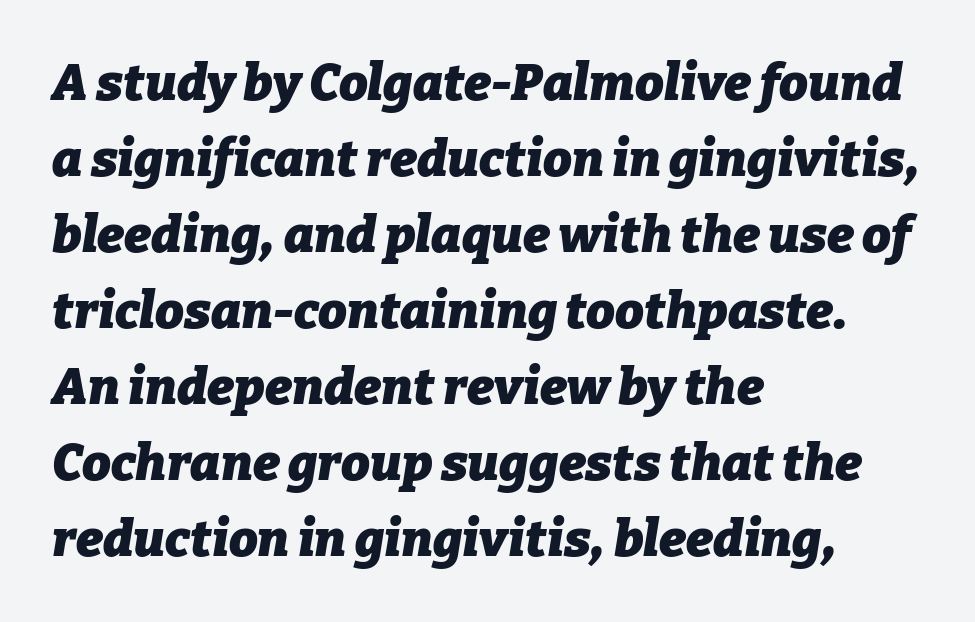
This block has exactly the height ordinary leading produces. Designer's note — italics engaged. Nobody drew a line under any word here. Typeset ragged right — the left edge is the straight one.
